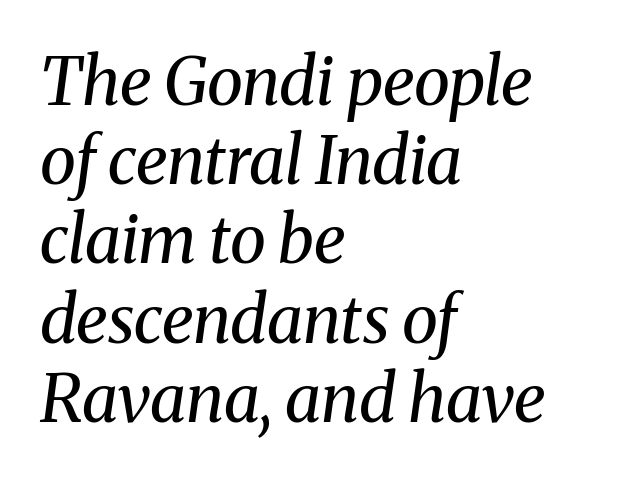
{"serif": "yes", "italic": "yes", "lean": "right", "slant_degrees": 8, "bold": "no", "weight": "regular", "width": "normal", "stroke_contrast": "medium", "x_height": "medium", "monospaced": "no", "underline": "no", "align": "left", "line_spacing_ratio": 1.2, "letter_spacing": "normal", "letter_spacing_em": 0.0, "glyph_px": 66}
